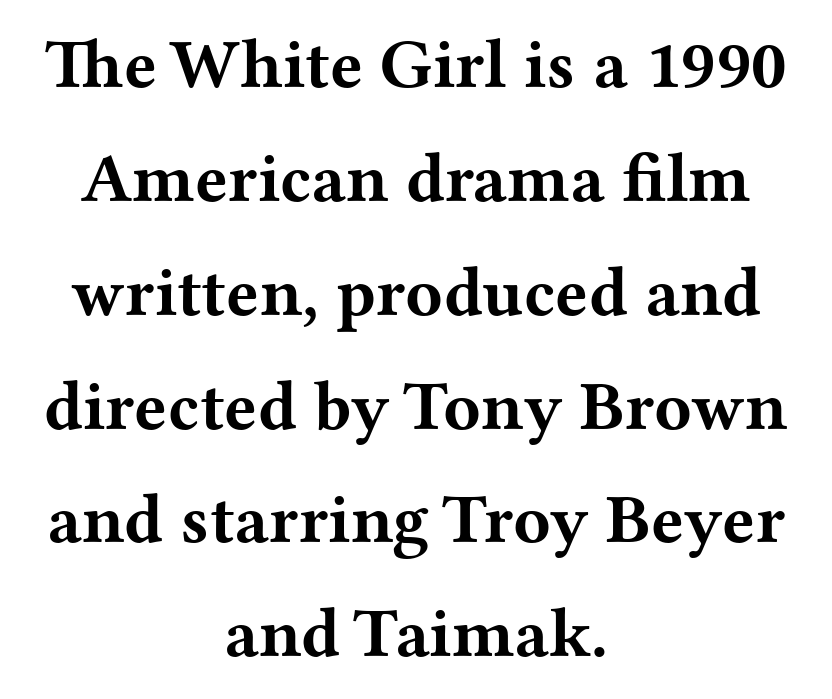
{"serif": "yes", "italic": "no", "bold": "yes", "weight": "bold", "width": "wide", "stroke_contrast": "medium", "x_height": "medium", "monospaced": "no", "underline": "no", "align": "center", "line_spacing": "normal", "line_spacing_ratio": 1.65, "letter_spacing": "normal", "letter_spacing_em": 0.0, "glyph_px": 69}
